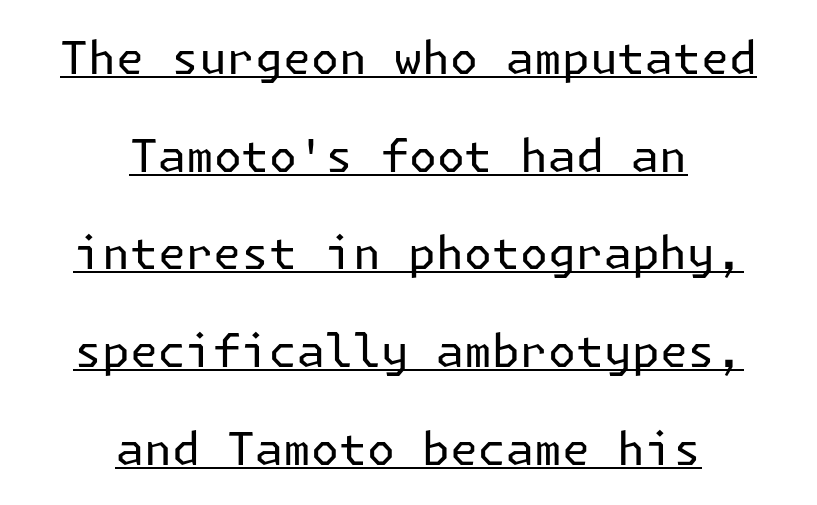
The image shows 45 px regular-weight sans-serif type, upright; set centered, loose line spacing (2.17x), normal letter spacing, underlined; low stroke contrast and a medium x-height.
